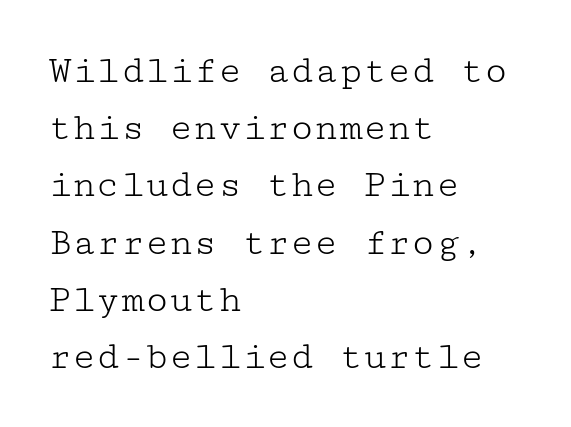
The image shows 40 px light, wide serif type, upright; set left-aligned, normal line spacing (1.43x), normal letter spacing, not underlined; low stroke contrast and a medium x-height.
